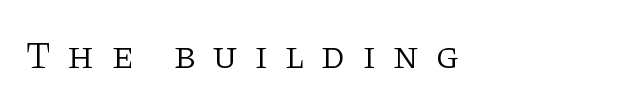
The image shows 38 px light serif type, upright; set unusually wide letter spacing (+0.43 em), not underlined; low stroke contrast and a large x-height.
